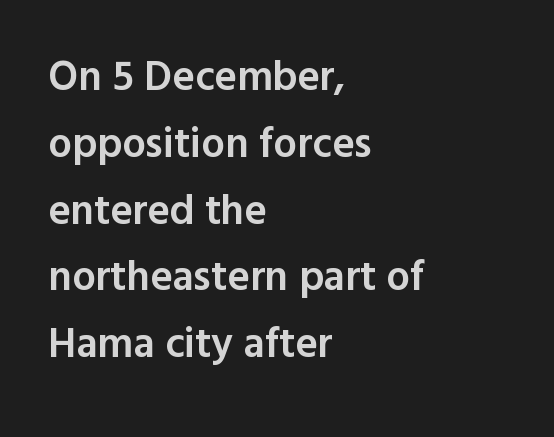
The image shows 42 px semibold sans-serif type, upright; set left-aligned, normal line spacing (1.59x), normal letter spacing, not underlined; a medium x-height.
